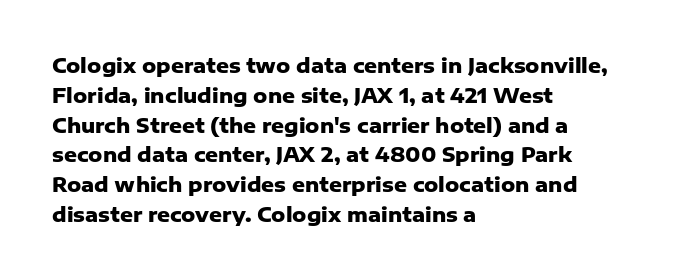
Q: Is the text bold? A: Yes.
Q: Is the text italic (slanted)? A: No, it is upright.
Q: Is the text underlined? A: No.
Q: How is the paragraph aligned? A: Left-aligned.
Q: Is the spacing between letters normal or unusually wide? A: Normal.
Q: Is the spacing between lines tight, normal or loose? A: Normal.
